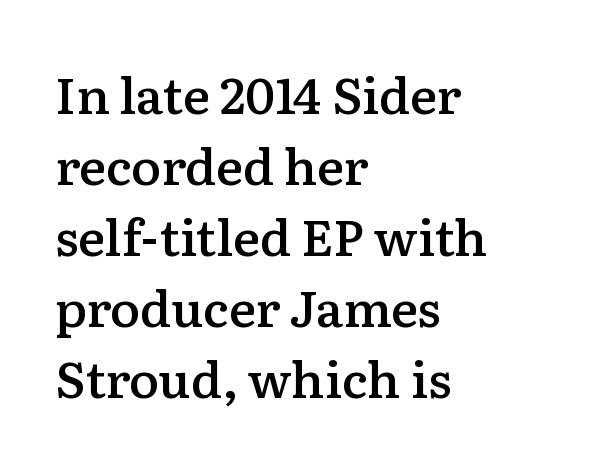
A bit beefed up — I'd call it semibold rather than bold. The baseline area is clear. Vertically, the passage feels balanced, rows spaced as you'd expect. The rendering shows small feet on the letterforms — a serif design.
